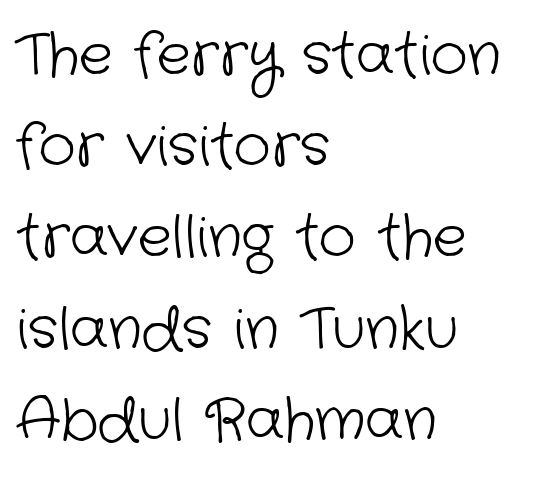
The weight tops out at a normal text grade. The passage is arranged the way most books set body copy — flush left. Font category for this specimen: sans-serif. Letters rest on an invisible, unmarked baseline.
